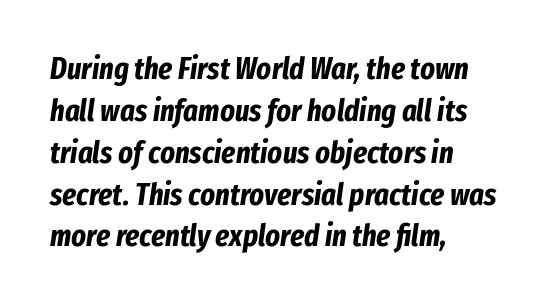
The image shows 31 px bold, condensed type, italic (leaning right); set left-aligned, normal line spacing (1.35x), normal letter spacing, not underlined; low stroke contrast and a medium x-height.
